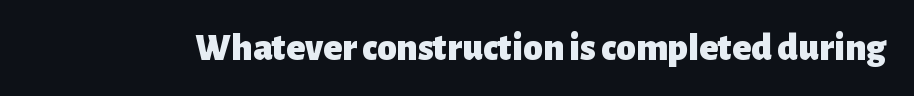
The image shows 39 px heavy sans-serif type, upright; set normal letter spacing, not underlined; low stroke contrast and a medium x-height.
